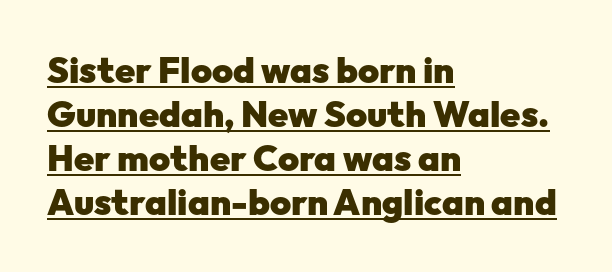
{"serif": "no", "italic": "no", "bold": "yes", "weight": "heavy", "width": "normal", "stroke_contrast": "low", "x_height": "medium", "monospaced": "no", "underline": "yes", "align": "left", "line_spacing_ratio": 1.22, "letter_spacing": "normal", "letter_spacing_em": 0.0, "glyph_px": 36}
